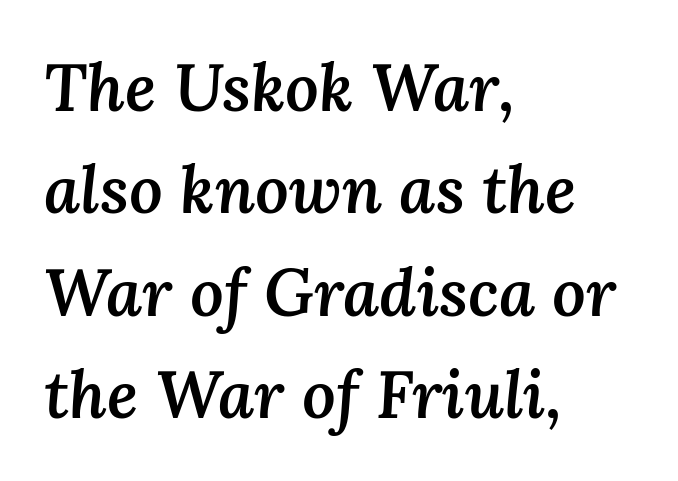
{"italic": "yes", "lean": "right", "slant_degrees": 3, "bold": "semi", "weight": "semibold", "width": "normal", "stroke_contrast": "medium", "x_height": "medium", "monospaced": "no", "underline": "no", "align": "left", "line_spacing": "normal", "line_spacing_ratio": 1.55, "letter_spacing": "normal", "letter_spacing_em": 0.0, "glyph_px": 66}
